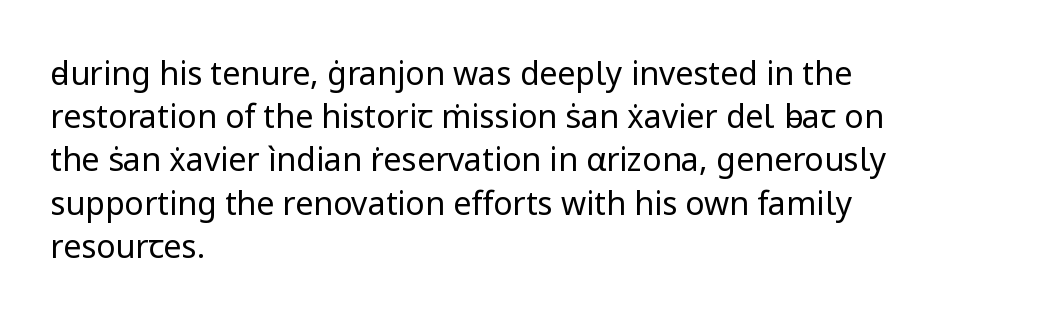
Bold? No — there's no thickening of the strokes. A normal amount of white space separates one row of letters from the next. Examine the stroke ends and you'll find no serifs. Descenders are the only things crossing below the line. Is this a fixed-width face? No — the glyphs have proportional, varying widths. You can tell it's not italic because the verticals are truly vertical.
